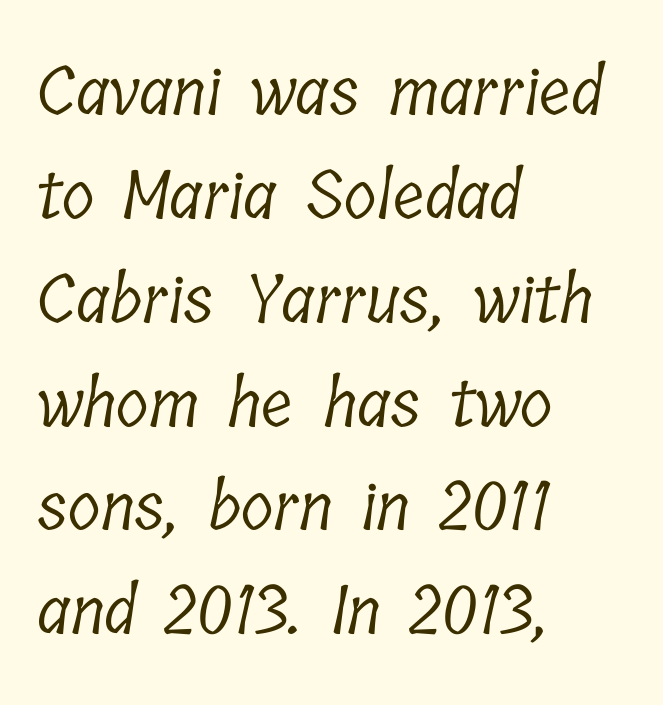
The image shows 67 px light, condensed serif type; set left-aligned, normal line spacing (1.55x), normal letter spacing, not underlined; low stroke contrast and a medium x-height.
